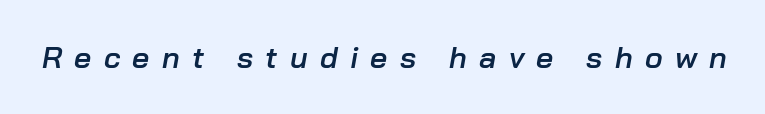
Here the designer chose a conventional face with non-uniform glyph widths. Observe the wide spacing: letters keep a clear distance from each other. Beneath every word, the page is bare. When letters slant like this, we call the style italic. Strokes here are thickened, but only to semibold level.
